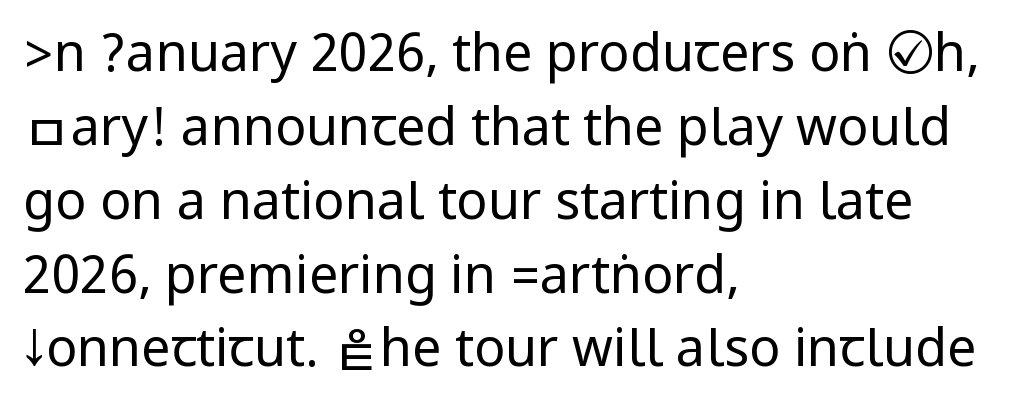
{"serif": "no", "italic": "no", "bold": "no", "weight": "regular", "width": "condensed", "stroke_contrast": "low", "underline": "no", "align": "left", "line_spacing": "normal", "line_spacing_ratio": 1.42, "letter_spacing": "normal", "letter_spacing_em": 0.0, "glyph_px": 52}
